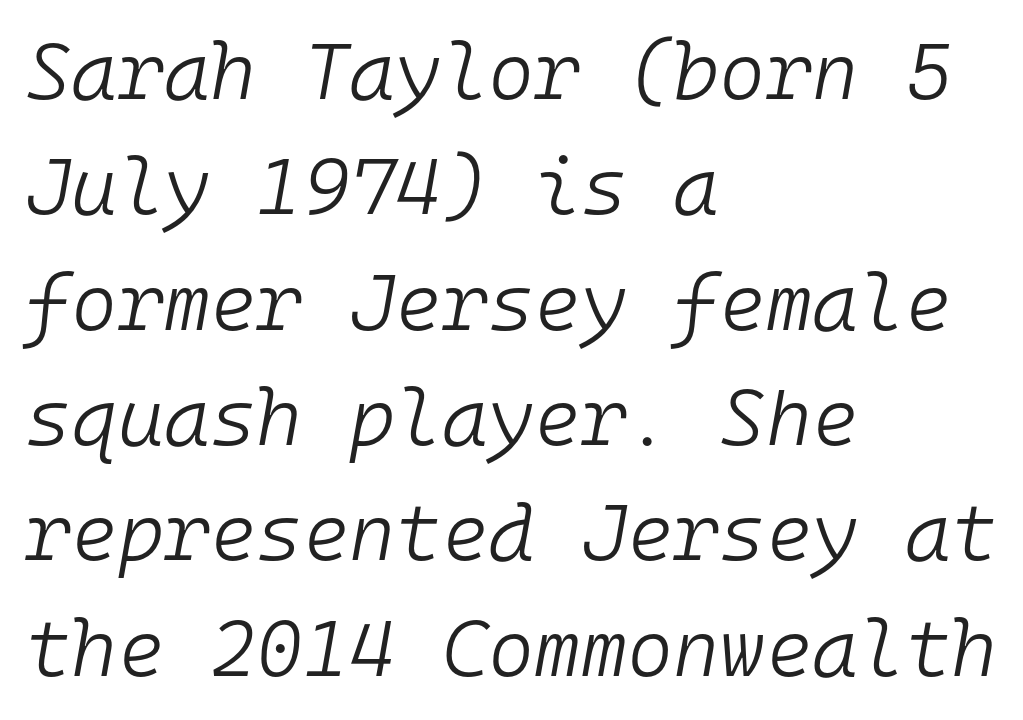
Each letter, wide or thin by design, is forced into the same width here. This sample uses an oblique cut, with every glyph tilted off the vertical. Underlining? Definitely not there. The paragraph has a hard left edge and a soft right edge. In terms of leading, this rendering sits right in the middle.
